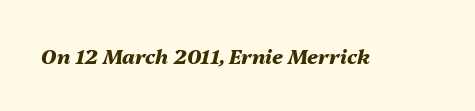
{"italic": "yes", "lean": "right", "slant_degrees": 13, "bold": "yes", "underline": "no", "letter_spacing": "normal", "letter_spacing_em": 0.0, "glyph_px": 20}
